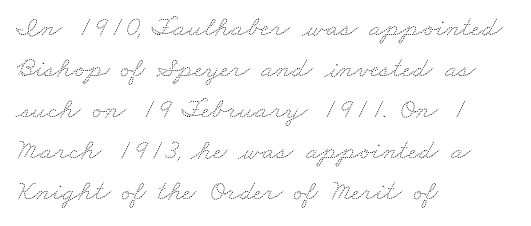
Q: Is the text bold? A: No.
Q: Is the text underlined? A: No.
Q: How is the paragraph aligned? A: Left-aligned.
Q: Is the spacing between letters normal or unusually wide? A: Normal.
Q: Is the spacing between lines tight, normal or loose? A: Normal.
Q: Width (condensed, normal, or wide)? A: Wide.
Q: Stroke contrast? A: Medium.
Q: x-height? A: Small.
Q: Monospaced? A: No.
